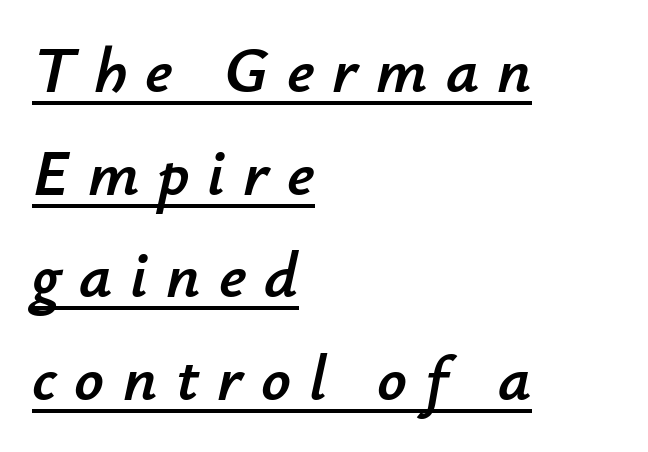
{"italic": "yes", "lean": "right", "slant_degrees": 12, "width": "normal", "stroke_contrast": "low", "x_height": "small", "monospaced": "no", "underline": "yes", "align": "left", "line_spacing": "normal", "line_spacing_ratio": 1.58, "letter_spacing": "wide", "letter_spacing_em": 0.28, "glyph_px": 65}
